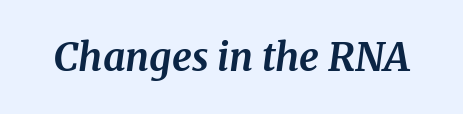
Q: Is the text bold? A: Yes.
Q: Is the text italic (slanted)? A: Yes, it leans right by about 8 degrees.
Q: Is the typeface a serif or a sans-serif typeface? A: Serif.
Q: Is the text underlined? A: No.
Q: Is the spacing between letters normal or unusually wide? A: Normal.
Q: Width (condensed, normal, or wide)? A: Normal.
Q: Stroke contrast? A: Medium.
Q: x-height? A: Medium.
Q: Monospaced? A: No.
